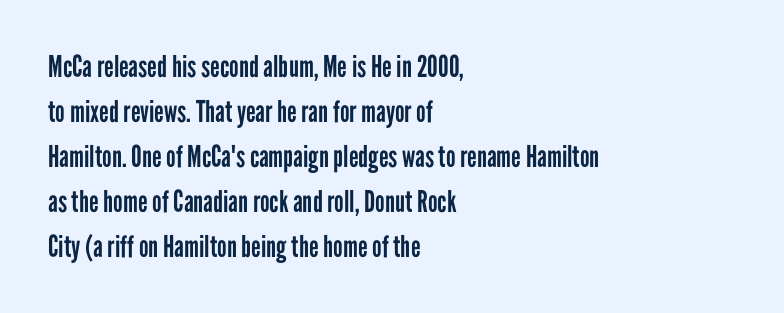
The image shows 30 px regular-weight, condensed sans-serif type, upright; set left-aligned, normal line spacing (1.5x), normal letter spacing, not underlined; low stroke contrast and a medium x-height.
